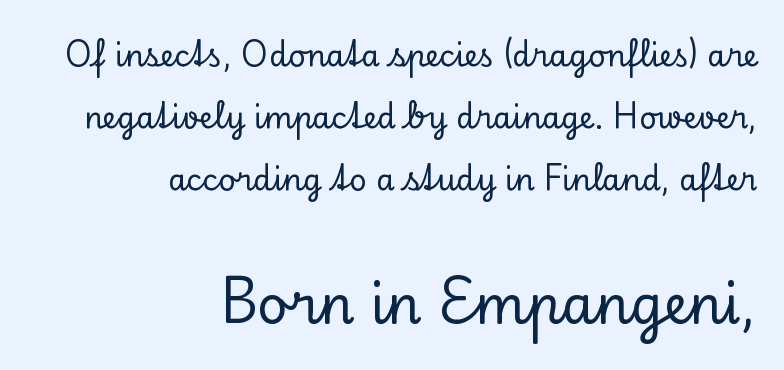
{"italic": "no", "width": "normal", "stroke_contrast": "low", "x_height": "small", "monospaced": "no", "underline": "no", "align": "right", "line_spacing": "loose", "line_spacing_ratio": 2.06, "letter_spacing": "normal", "letter_spacing_em": 0.0, "larger_block": "second", "size_ratio": 1.77, "glyph_px": 53}
